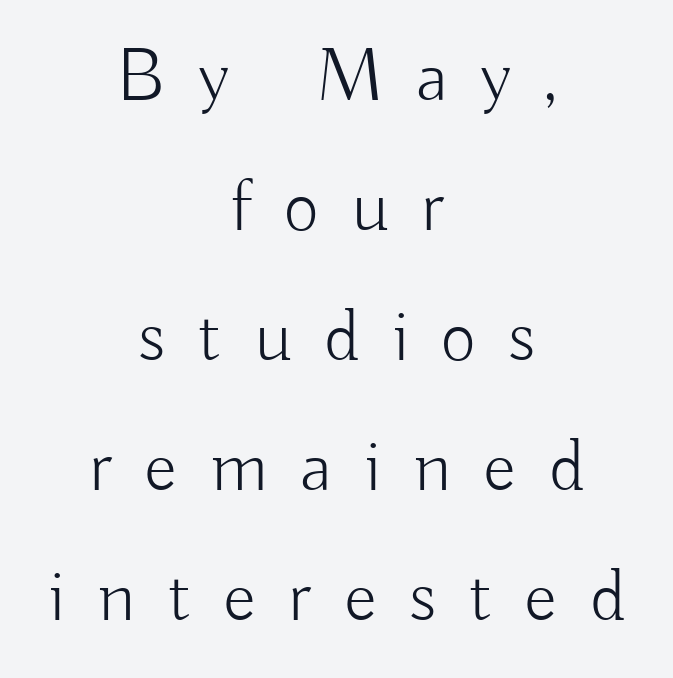
The typeface chosen for these lines omits serifs. Is this a fixed-width face? No — the glyphs have proportional, varying widths. No heavy texture on the line: the type isn't bold. Students, note that the glyphs here are deliberately spaced far apart.
